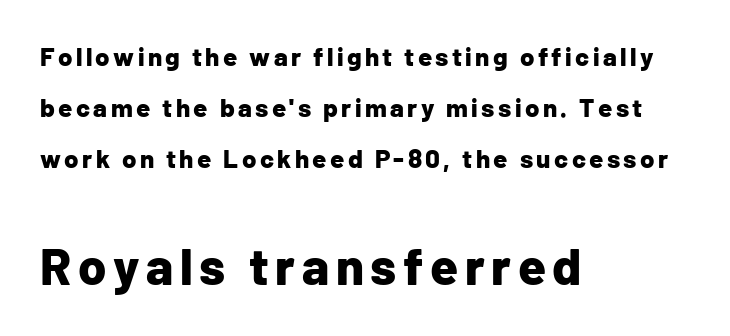
Q: Is the text bold? A: Yes.
Q: Is the text italic (slanted)? A: No, it is upright.
Q: Is the typeface a serif or a sans-serif typeface? A: Sans-serif.
Q: Is the text underlined? A: No.
Q: How is the paragraph aligned? A: Left-aligned.
Q: Is the spacing between lines tight, normal or loose? A: Loose.
Q: Which block of text is set in a larger size, the first (top) or the second (bottom)? A: The second (bottom) one.
Q: Width (condensed, normal, or wide)? A: Normal.
Q: Stroke contrast? A: Low.
Q: x-height? A: Medium.
Q: Monospaced? A: No.
